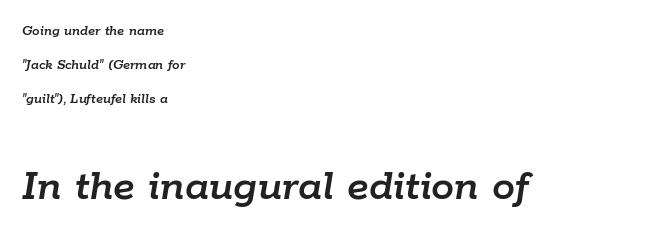
{"italic": "yes", "lean": "right", "slant_degrees": 9, "width": "normal", "stroke_contrast": "low", "x_height": "medium", "monospaced": "no", "underline": "no", "align": "left", "line_spacing": "loose", "line_spacing_ratio": 2.28, "letter_spacing": "normal", "letter_spacing_em": 0.0, "larger_block": "second", "size_ratio": 3.07, "glyph_px": 46}
